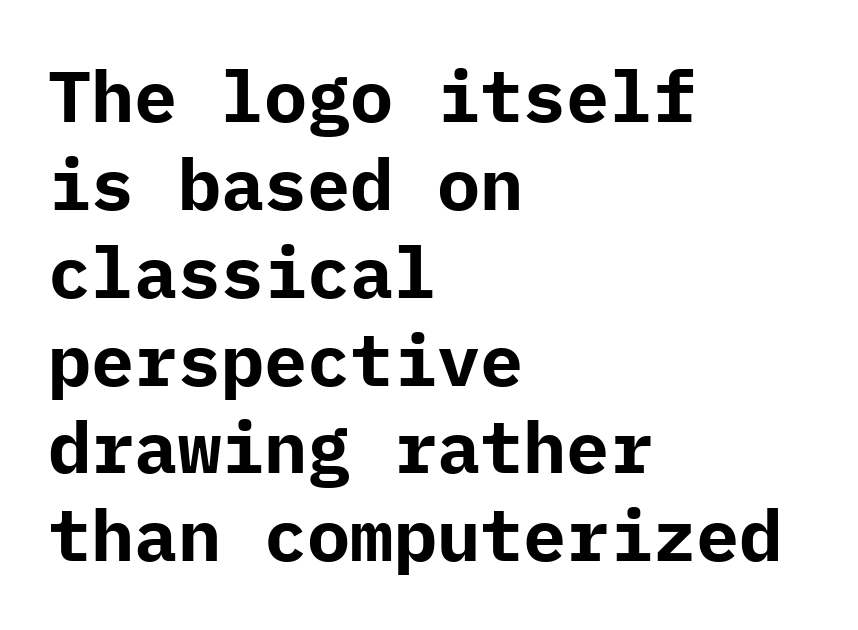
{"serif": "no", "italic": "no", "bold": "yes", "weight": "bold", "width": "normal", "stroke_contrast": "low", "x_height": "medium", "underline": "no", "align": "left", "line_spacing_ratio": 1.22, "letter_spacing": "normal", "letter_spacing_em": 0.0, "glyph_px": 72}
